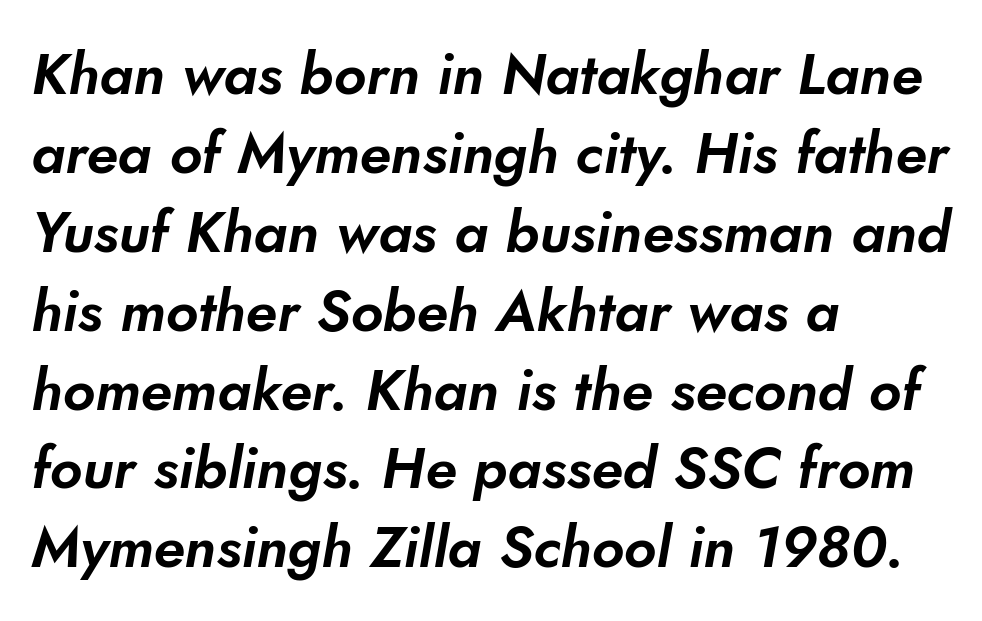
The image shows 58 px sans-serif type; set left-aligned, normal line spacing (1.36x), normal letter spacing, not underlined; low stroke contrast and a small x-height.
